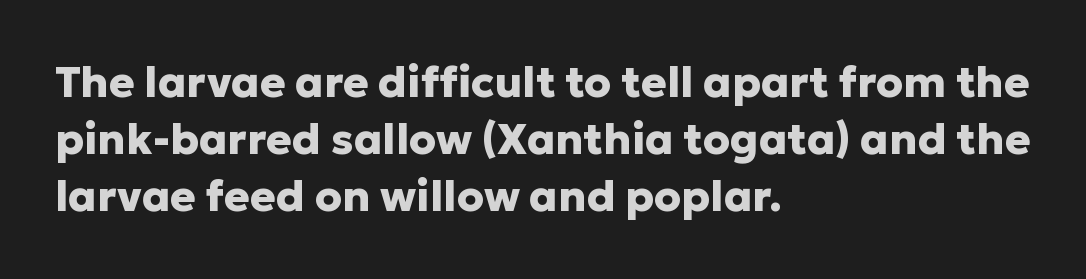
{"serif": "no", "italic": "no", "bold": "yes", "weight": "heavy", "width": "normal", "stroke_contrast": "low", "x_height": "medium", "monospaced": "no", "underline": "no", "align": "left", "line_spacing": "normal", "line_spacing_ratio": 1.33, "letter_spacing": "normal", "letter_spacing_em": 0.0, "glyph_px": 43}
